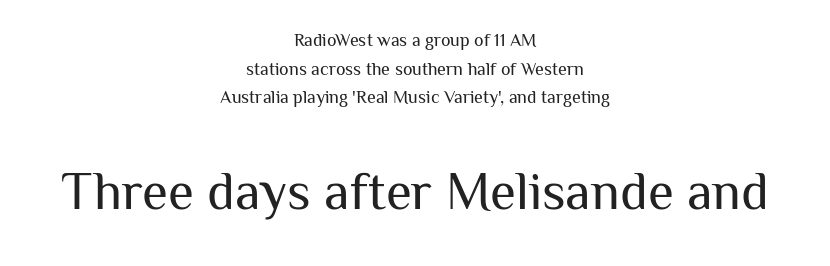
Q: Is the text bold? A: No.
Q: Is the text italic (slanted)? A: No, it is upright.
Q: Is the typeface a serif or a sans-serif typeface? A: Sans-serif.
Q: Is the text underlined? A: No.
Q: How is the paragraph aligned? A: Centered.
Q: Is the spacing between letters normal or unusually wide? A: Normal.
Q: Is the spacing between lines tight, normal or loose? A: Normal.
Q: Which block of text is set in a larger size, the first (top) or the second (bottom)? A: The second (bottom) one.
Q: Width (condensed, normal, or wide)? A: Normal.
Q: Stroke contrast? A: Medium.
Q: x-height? A: Medium.
Q: Monospaced? A: No.
